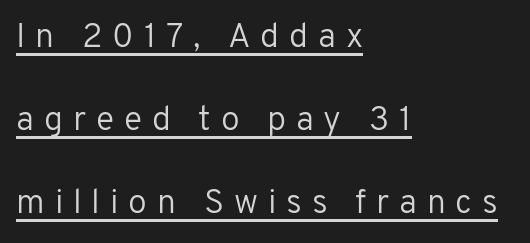
Glyph-to-glyph distance is far greater than everyday printed text. Looks like regular typesetting: each glyph gets only the width it needs. Serifs: no, the terminals of the letterforms are clean. Leftover space on each line is placed entirely after the last word. Summary of weight: not heavy and not bold. A typesetter would mark this as roman, not italic.
